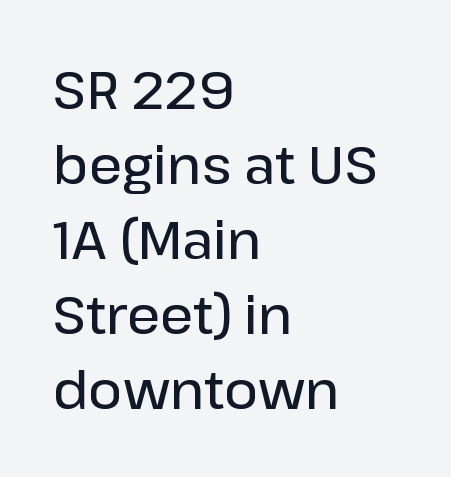
{"serif": "no", "italic": "no", "bold": "semi", "weight": "semibold", "width": "normal", "stroke_contrast": "low", "x_height": "medium", "monospaced": "no", "underline": "no", "align": "left", "line_spacing": "normal", "line_spacing_ratio": 1.44, "letter_spacing": "normal", "letter_spacing_em": 0.0, "glyph_px": 52}
